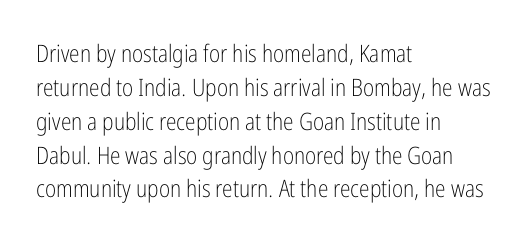
Q: Is the text bold? A: No.
Q: Is the text italic (slanted)? A: No, it is upright.
Q: Is the text underlined? A: No.
Q: How is the paragraph aligned? A: Left-aligned.
Q: Is the spacing between letters normal or unusually wide? A: Normal.
Q: Is the spacing between lines tight, normal or loose? A: Normal.
